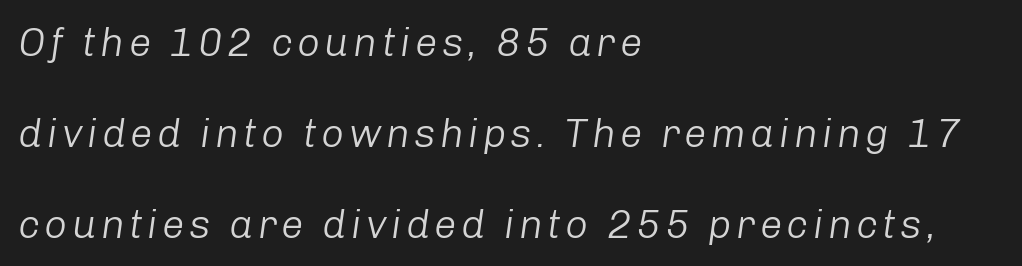
Reading down the block, your eye returns to a fixed left position each line. The passage shown is typed in a proportional face where columns would drift. Would a proofreader flag this as italicized? Yes. The glyphs are unaccompanied by any horizontal stroke below them.
